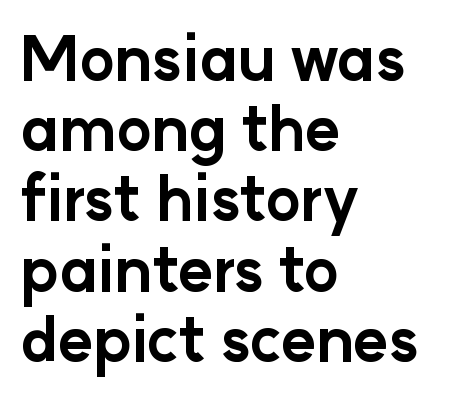
Q: Is the text bold? A: Yes.
Q: Is the text italic (slanted)? A: No, it is upright.
Q: Is the typeface a serif or a sans-serif typeface? A: Sans-serif.
Q: Is the text underlined? A: No.
Q: How is the paragraph aligned? A: Left-aligned.
Q: Is the spacing between letters normal or unusually wide? A: Normal.
Q: Width (condensed, normal, or wide)? A: Normal.
Q: Stroke contrast? A: Low.
Q: x-height? A: Medium.
Q: Monospaced? A: No.
